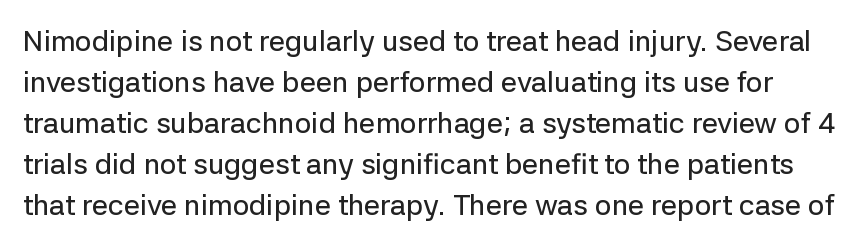
Q: Is the text italic (slanted)? A: No, it is upright.
Q: Is the typeface a serif or a sans-serif typeface? A: Sans-serif.
Q: Is the text underlined? A: No.
Q: Is the spacing between letters normal or unusually wide? A: Normal.
Q: Is the spacing between lines tight, normal or loose? A: Normal.
Q: Width (condensed, normal, or wide)? A: Normal.
Q: Stroke contrast? A: Low.
Q: x-height? A: Medium.
Q: Monospaced? A: No.
